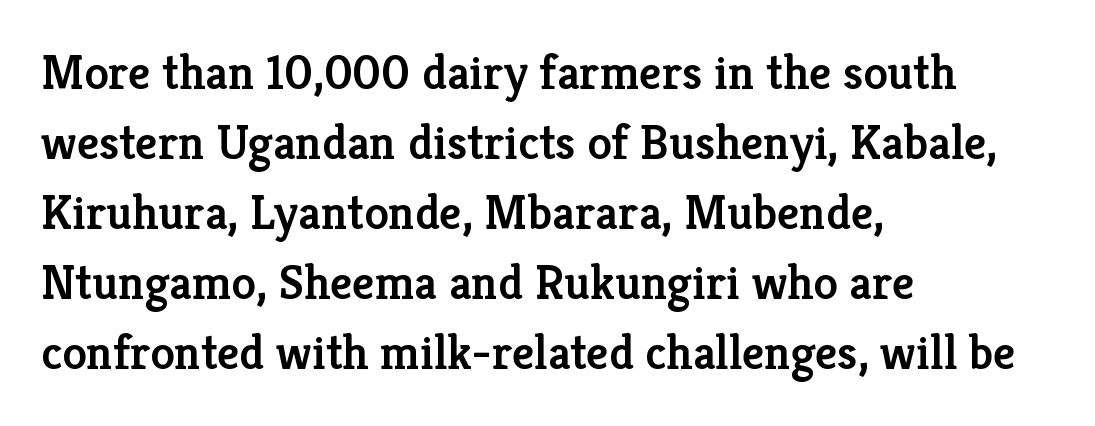
Q: Is the text bold? A: Semi-bold.
Q: Is the text italic (slanted)? A: No, it is upright.
Q: Is the typeface a serif or a sans-serif typeface? A: Serif.
Q: Is the text underlined? A: No.
Q: How is the paragraph aligned? A: Left-aligned.
Q: Is the spacing between letters normal or unusually wide? A: Normal.
Q: Is the spacing between lines tight, normal or loose? A: Normal.
Q: Width (condensed, normal, or wide)? A: Normal.
Q: Stroke contrast? A: Low.
Q: x-height? A: Medium.
Q: Monospaced? A: No.
